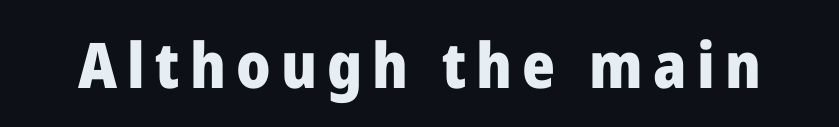
The image shows 63 px heavy sans-serif type, upright; set not underlined; low stroke contrast and a medium x-height.
